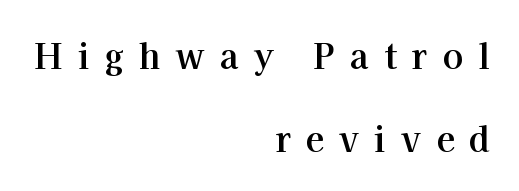
The image shows 34 px bold serif type, upright; set right-aligned, loose line spacing (2.44x), unusually wide letter spacing (+0.45 em), not underlined; high stroke contrast and a medium x-height.
